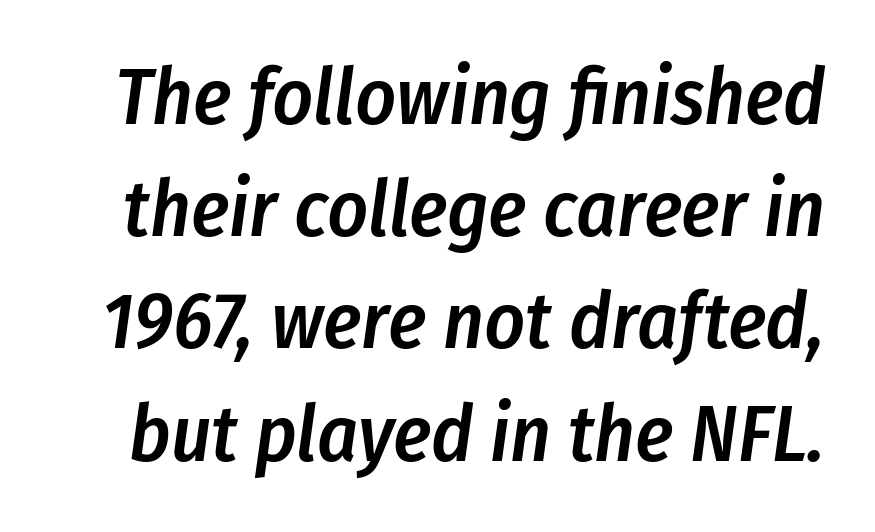
Moderately thickened strokes mark this as semibold type. Horizontal bands of white between lines are of average thickness. The tracking reads as untouched default to a designer's eye. Letters rest on an invisible, unmarked baseline.
